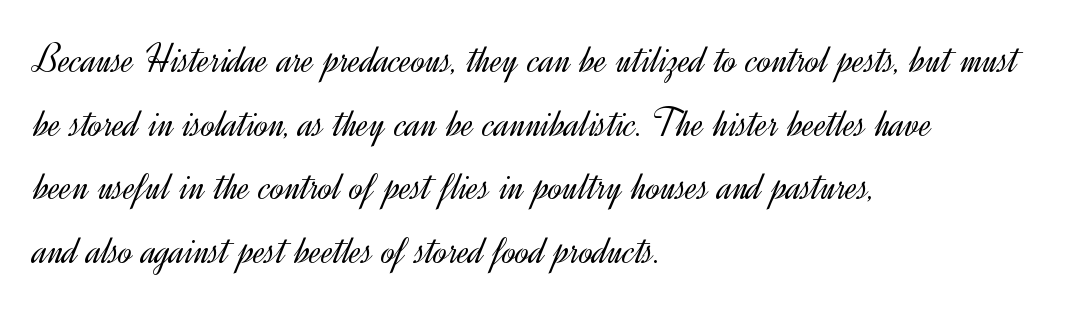
Proportional: the letters do not fall into vertical columns. The line texture is even and compact thanks to regular tracking. In CSS terms this would be text-align: left. Only glyphs here, with clear space below each row. The typeface chosen for these lines omits serifs.
